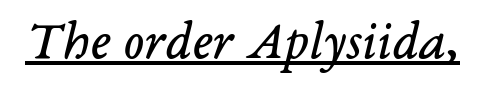
The image shows 55 px regular-weight serif type, italic (leaning right); set normal letter spacing, underlined; low stroke contrast and a medium x-height.
